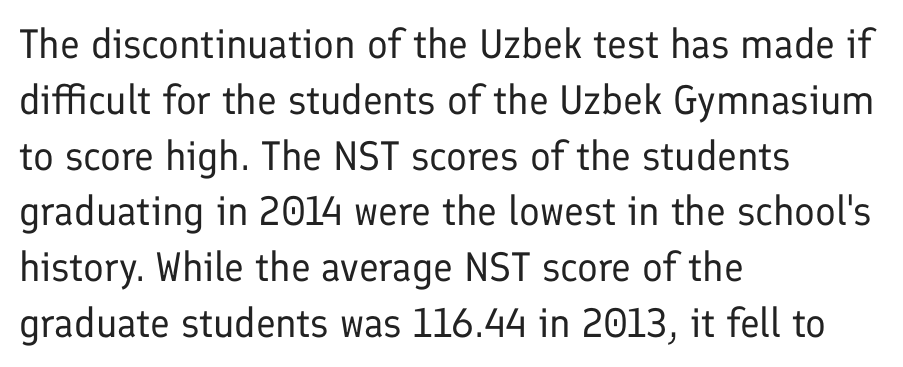
The image shows 41 px regular-weight sans-serif type, upright; set left-aligned, normal line spacing (1.36x), normal letter spacing, not underlined; low stroke contrast and a medium x-height.
